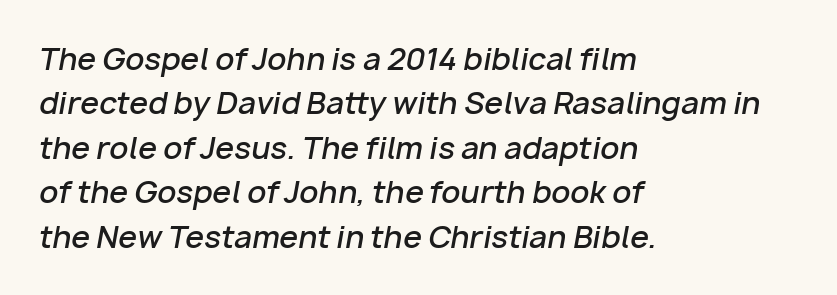
Q: Is the text bold? A: Semi-bold.
Q: Is the text italic (slanted)? A: Yes, it leans right by about 10 degrees.
Q: Is the text underlined? A: No.
Q: How is the paragraph aligned? A: Left-aligned.
Q: Is the spacing between letters normal or unusually wide? A: Normal.
Q: Is the spacing between lines tight, normal or loose? A: Normal.
Q: Width (condensed, normal, or wide)? A: Normal.
Q: Stroke contrast? A: Low.
Q: x-height? A: Medium.
Q: Monospaced? A: No.
